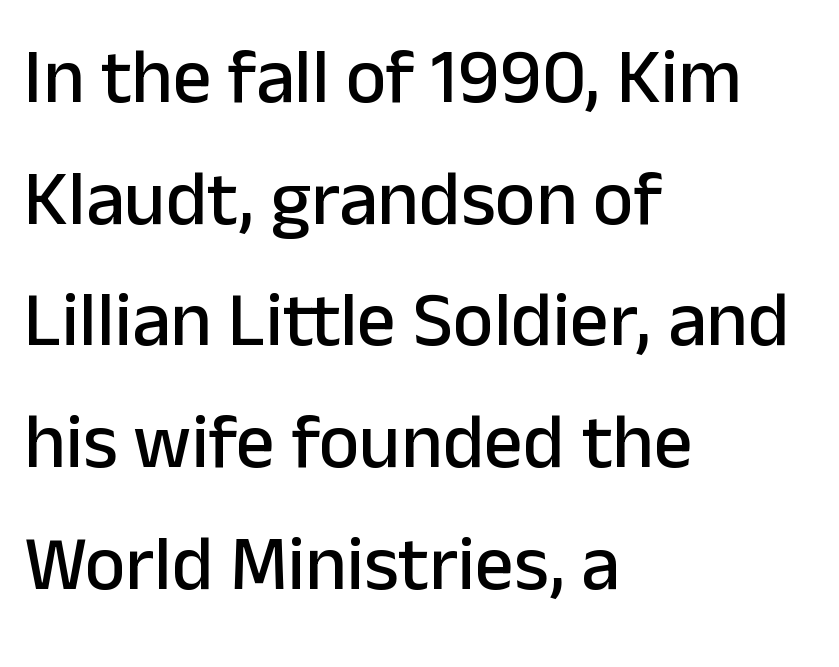
These lines were composed using upright roman letters. Proportional: the letters do not fall into vertical columns. Vertical spacing — default. Left-aligned paragraph, ragged on the right. The glyphs in this specimen are sans serif.
